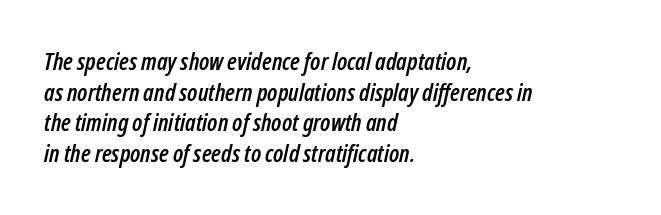
Successive baselines arrive at the customary interval. The passage is arranged the way most books set body copy — flush left. The lettering tilts uniformly, giving the passage an italic look. The string is rendered with underlining switched off. The rendering keeps characters at their native spacing.
